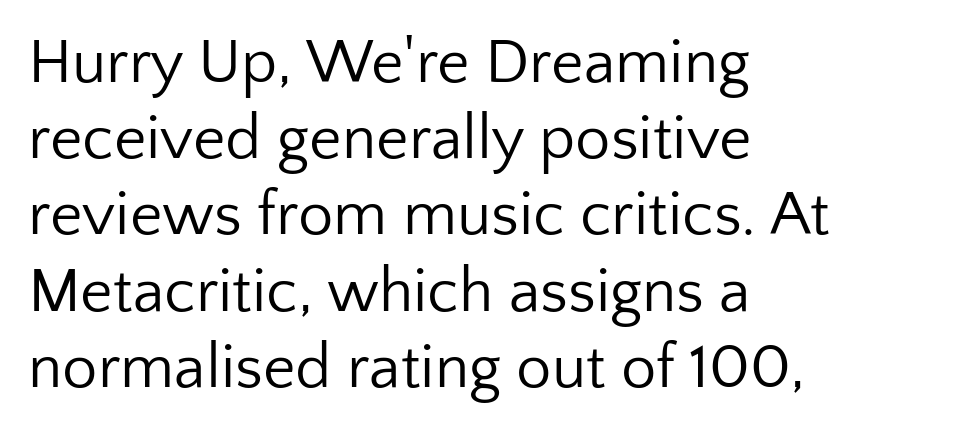
The image shows 63 px regular-weight sans-serif type, upright; set left-aligned, line spacing 1.21x, normal letter spacing, not underlined; low stroke contrast and a medium x-height.
